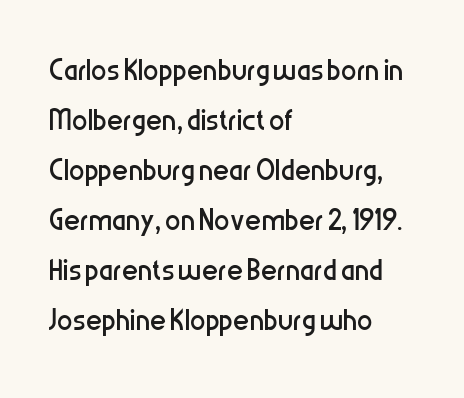
Q: Is the text bold? A: No.
Q: Is the text italic (slanted)? A: No, it is upright.
Q: Is the typeface a serif or a sans-serif typeface? A: Sans-serif.
Q: Is the text underlined? A: No.
Q: How is the paragraph aligned? A: Left-aligned.
Q: Is the spacing between letters normal or unusually wide? A: Normal.
Q: Is the spacing between lines tight, normal or loose? A: Normal.
Q: Width (condensed, normal, or wide)? A: Condensed.
Q: Stroke contrast? A: Low.
Q: x-height? A: Medium.
Q: Monospaced? A: No.
